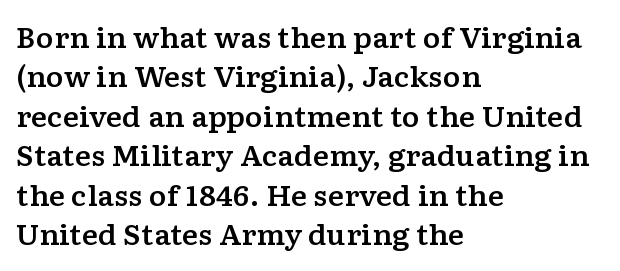
Q: Is the text italic (slanted)? A: No, it is upright.
Q: Is the text underlined? A: No.
Q: How is the paragraph aligned? A: Left-aligned.
Q: Is the spacing between letters normal or unusually wide? A: Normal.
Q: Is the spacing between lines tight, normal or loose? A: Normal.
